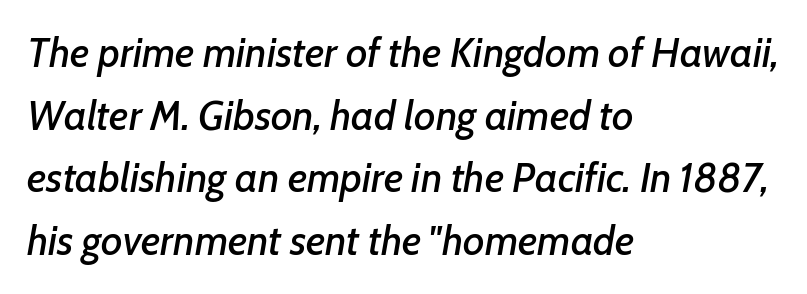
The image shows 41 px text type, italic (leaning right); set left-aligned, normal line spacing (1.53x), normal letter spacing, not underlined; low stroke contrast and a medium x-height.
